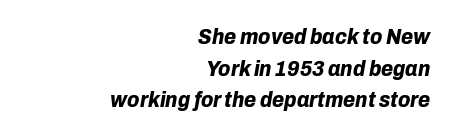
Q: Is the text bold? A: Yes.
Q: Is the text italic (slanted)? A: Yes, it leans right by about 10 degrees.
Q: Is the text underlined? A: No.
Q: How is the paragraph aligned? A: Right-aligned.
Q: Is the spacing between letters normal or unusually wide? A: Normal.
Q: Is the spacing between lines tight, normal or loose? A: Normal.
